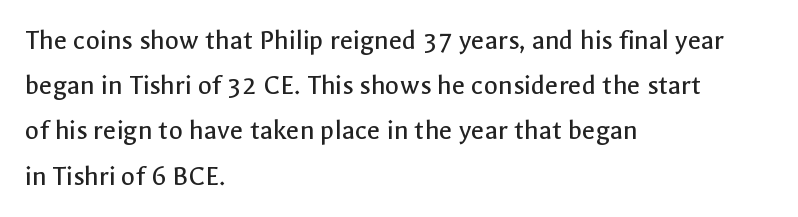
Proportional: the letters do not fall into vertical columns. Casual observation: everything's shoved over to the left. The typesetting does not lean heavy: it is not bold. Examine the stroke ends and you'll find no serifs. Is the letter spacing exaggerated? No — it looks like the ordinary default. The typography opts for an upright posture over an oblique one.
